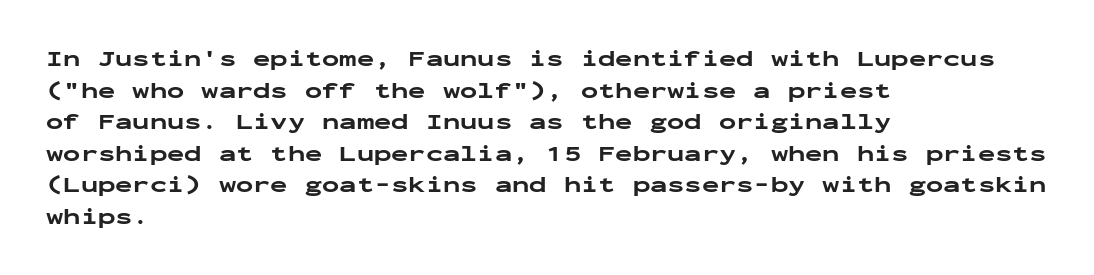
{"italic": "no", "bold": "yes", "underline": "no", "align": "left", "line_spacing": "normal", "line_spacing_ratio": 1.37, "letter_spacing": "normal", "letter_spacing_em": 0.0, "glyph_px": 23}
